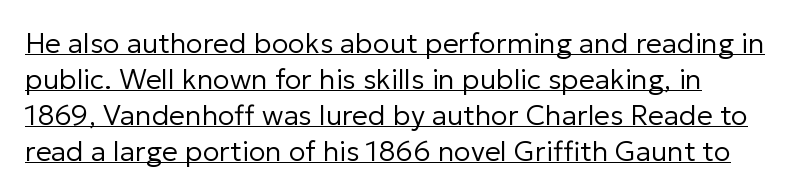
Q: Is the text bold? A: No.
Q: Is the text italic (slanted)? A: No, it is upright.
Q: Is the typeface a serif or a sans-serif typeface? A: Sans-serif.
Q: Is the text underlined? A: Yes.
Q: Is the spacing between letters normal or unusually wide? A: Normal.
Q: Is the spacing between lines tight, normal or loose? A: Normal.
Q: Width (condensed, normal, or wide)? A: Normal.
Q: Stroke contrast? A: Low.
Q: x-height? A: Medium.
Q: Monospaced? A: No.
